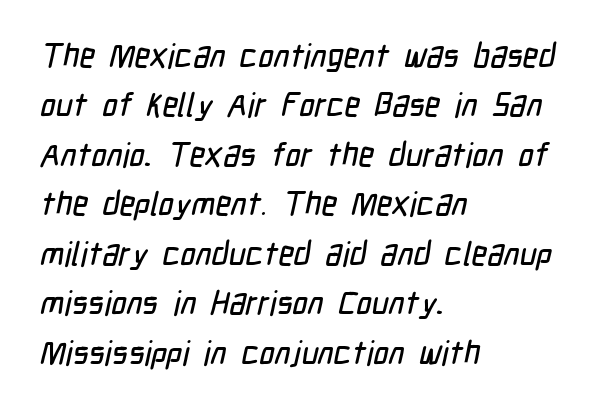
{"serif": "no", "width": "condensed", "stroke_contrast": "low", "x_height": "medium", "monospaced": "no", "underline": "no", "align": "left", "line_spacing": "normal", "line_spacing_ratio": 1.5, "letter_spacing": "normal", "letter_spacing_em": 0.0, "glyph_px": 33}
